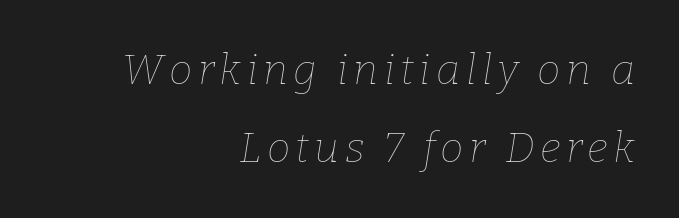
The image shows 42 px thin type, italic (leaning right); set right-aligned, line spacing 1.85x, not underlined; low stroke contrast and a medium x-height.
